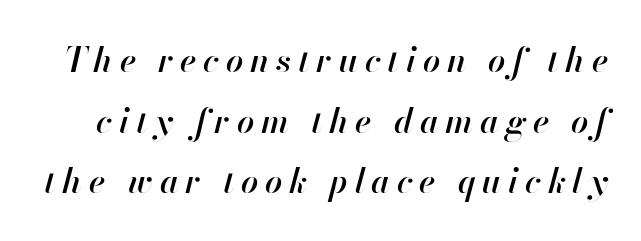
Q: Is the text bold? A: Semi-bold.
Q: Is the text italic (slanted)? A: Yes, it leans right by about 13 degrees.
Q: Is the text underlined? A: No.
Q: Is the spacing between letters normal or unusually wide? A: Unusually wide.
Q: Width (condensed, normal, or wide)? A: Normal.
Q: Stroke contrast? A: High.
Q: x-height? A: Small.
Q: Monospaced? A: No.
